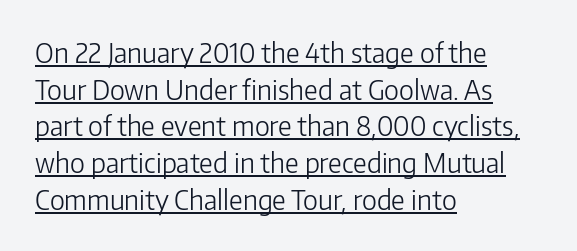
The letters stand straight up with perfectly vertical stems. Does a line run under the words? Yes, clearly. These lines are set flush left with a ragged right edge. Short note: letters normally spaced. Honestly, the row spacing looks completely unremarkable. Weight: not bold — regular or lighter.
